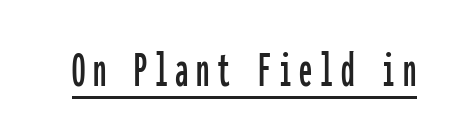
The sample's only ornament is a line tracing under the words. Fixed-width glyphs throughout — classic coding-font behaviour. Every stem runs plumb, perpendicular to the baseline. This rendering employs a face without finishing strokes, i.e., a sans-serif.
